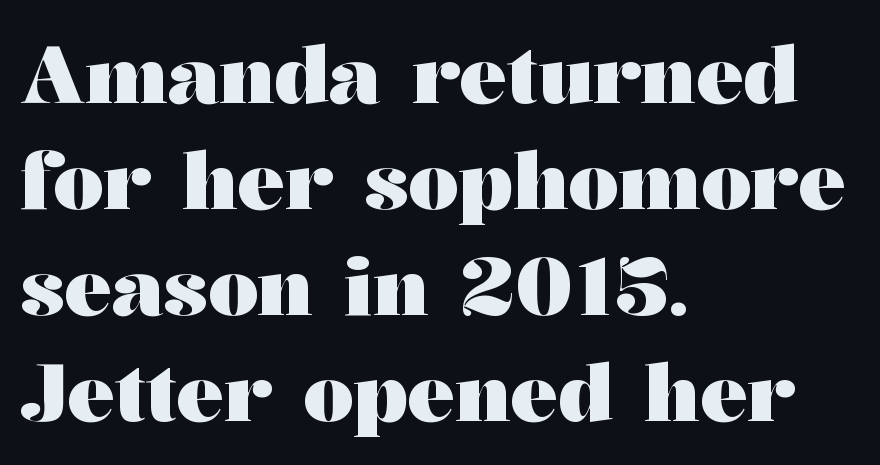
{"serif": "yes", "italic": "no", "bold": "yes", "weight": "heavy", "width": "wide", "stroke_contrast": "medium", "x_height": "medium", "monospaced": "no", "underline": "no", "align": "left", "line_spacing": "normal", "line_spacing_ratio": 1.34, "letter_spacing": "normal", "letter_spacing_em": 0.0, "glyph_px": 79}
